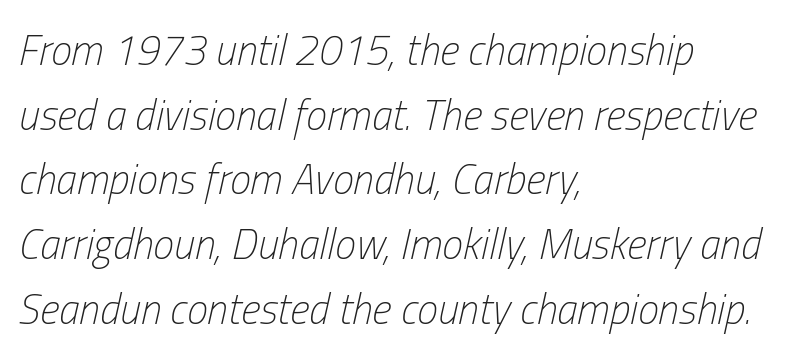
The vertical gap from one line to the next is medium. Reading down the block, your eye returns to a fixed left position each line. What stands out about the letter spacing? Nothing — it is the standard amount. Weight: in the light-to-regular range.
